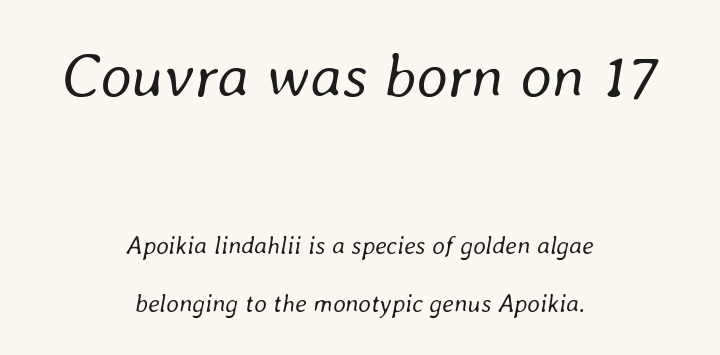
{"italic": "yes", "lean": "right", "slant_degrees": 8, "bold": "no", "weight": "regular", "width": "normal", "stroke_contrast": "low", "x_height": "medium", "monospaced": "no", "underline": "no", "align": "center", "line_spacing": "loose", "line_spacing_ratio": 2.31, "letter_spacing": "normal", "letter_spacing_em": 0.0, "larger_block": "first", "size_ratio": 2.48, "glyph_px": 62}
